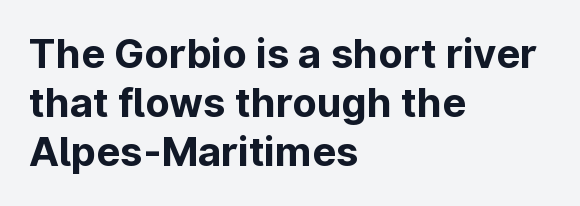
Q: Is the text bold? A: Yes.
Q: Is the text italic (slanted)? A: No, it is upright.
Q: Is the typeface a serif or a sans-serif typeface? A: Sans-serif.
Q: Is the text underlined? A: No.
Q: How is the paragraph aligned? A: Left-aligned.
Q: Is the spacing between letters normal or unusually wide? A: Normal.
Q: Width (condensed, normal, or wide)? A: Normal.
Q: Stroke contrast? A: Low.
Q: x-height? A: Medium.
Q: Monospaced? A: No.
